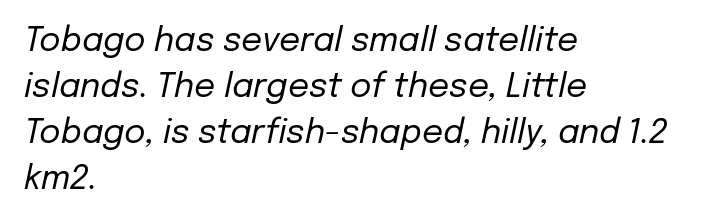
{"italic": "yes", "lean": "right", "slant_degrees": 12, "bold": "no", "weight": "regular", "width": "normal", "stroke_contrast": "low", "x_height": "medium", "monospaced": "no", "underline": "no", "align": "left", "line_spacing": "normal", "line_spacing_ratio": 1.39, "letter_spacing": "normal", "letter_spacing_em": 0.0, "glyph_px": 33}
